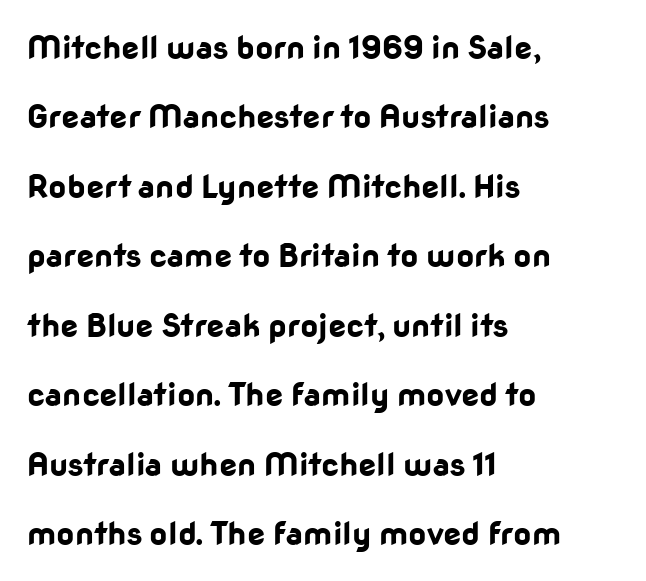
The image shows 32 px bold sans-serif type, upright; set left-aligned, loose line spacing (2.17x), normal letter spacing, not underlined; low stroke contrast and a medium x-height.
